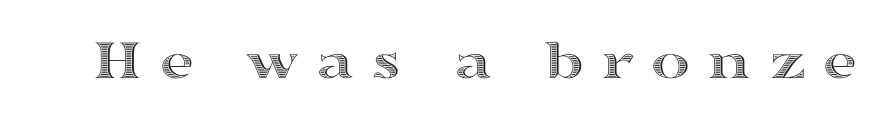
The image shows 59 px wide type, upright; set unusually wide letter spacing (+0.28 em), not underlined; a medium x-height.
